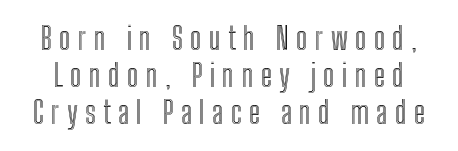
Q: Is the text italic (slanted)? A: No, it is upright.
Q: Is the text underlined? A: No.
Q: Is the spacing between letters normal or unusually wide? A: Unusually wide.
Q: Width (condensed, normal, or wide)? A: Condensed.
Q: x-height? A: Medium.
Q: Monospaced? A: No.
